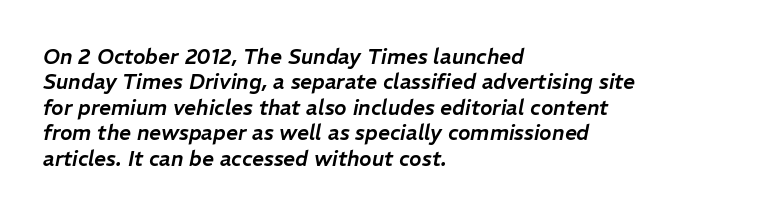
Does extra space separate the letters? No, they use regular spacing. Words float on clear page, feet unadorned. You can tell it's italic because the verticals aren't actually vertical. Layout note: lines flush left.
